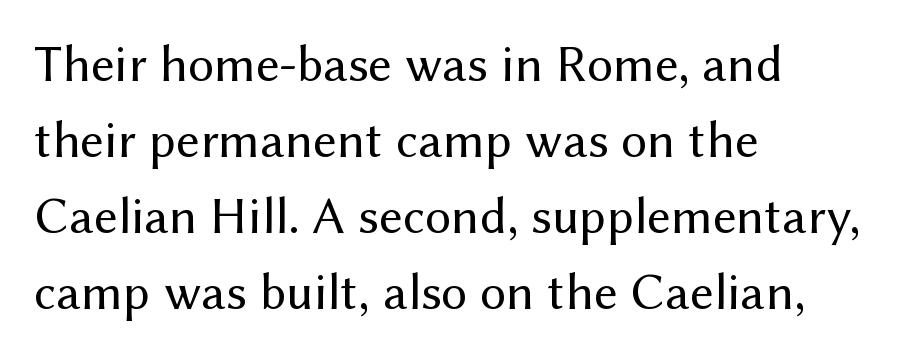
The horizontal fit of the characters is conventional and even. What's the leading like? Ordinary, nothing unusual. Ordinary non-slanted type is in use. Varying glyph widths throughout — classic text-font behaviour. Stems and bowls with no extra thickness — not bold. Underlining? Definitely not there.
